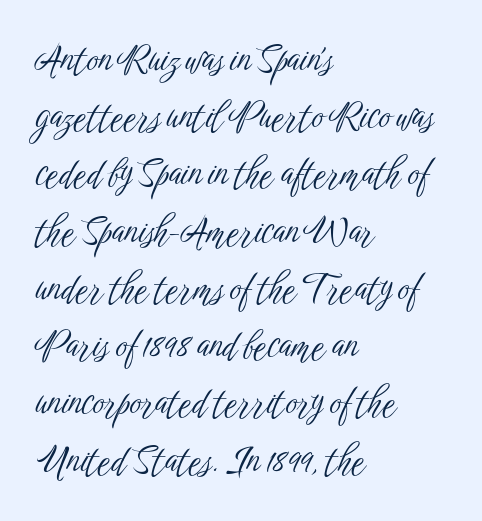
{"serif": "no", "bold": "no", "weight": "light", "width": "condensed", "stroke_contrast": "low", "x_height": "medium", "monospaced": "no", "underline": "no", "align": "left", "line_spacing": "normal", "line_spacing_ratio": 1.59, "letter_spacing": "normal", "letter_spacing_em": 0.0, "glyph_px": 36}
